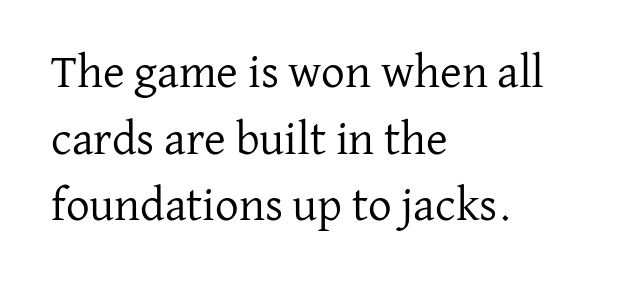
The specimen reads as upright at a glance. There is no visible air inserted between adjacent glyphs. Each stroke keeps to a modest, everyday thickness or less. Looks like regular typesetting: each glyph gets only the width it needs.
